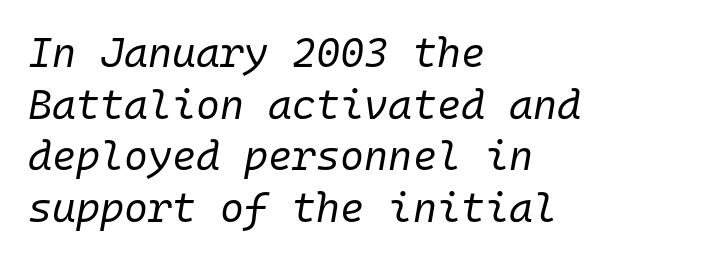
Q: Is the text bold? A: No.
Q: Is the text italic (slanted)? A: Yes, it leans right by about 10 degrees.
Q: Is the text underlined? A: No.
Q: How is the paragraph aligned? A: Left-aligned.
Q: Is the spacing between letters normal or unusually wide? A: Normal.
Q: Is the spacing between lines tight, normal or loose? A: Normal.
Q: Width (condensed, normal, or wide)? A: Normal.
Q: Stroke contrast? A: Low.
Q: x-height? A: Medium.
Q: Monospaced? A: Yes.
